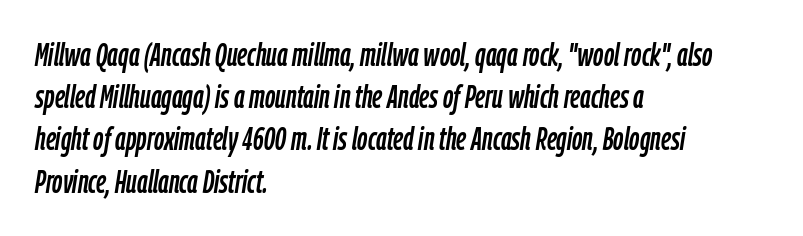
The image shows 32 px condensed type, italic (leaning right); set left-aligned, normal line spacing (1.32x), normal letter spacing, not underlined; low stroke contrast and a medium x-height.
